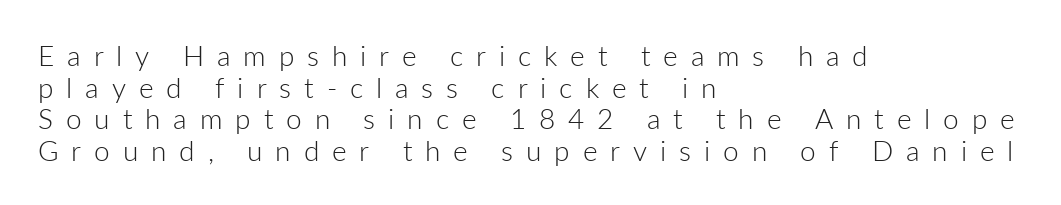
{"serif": "no", "italic": "no", "bold": "no", "weight": "light", "width": "normal", "stroke_contrast": "low", "x_height": "medium", "monospaced": "no", "underline": "no", "align": "left", "line_spacing": "tight", "line_spacing_ratio": 1.13, "letter_spacing": "wide", "letter_spacing_em": 0.46, "glyph_px": 28}
